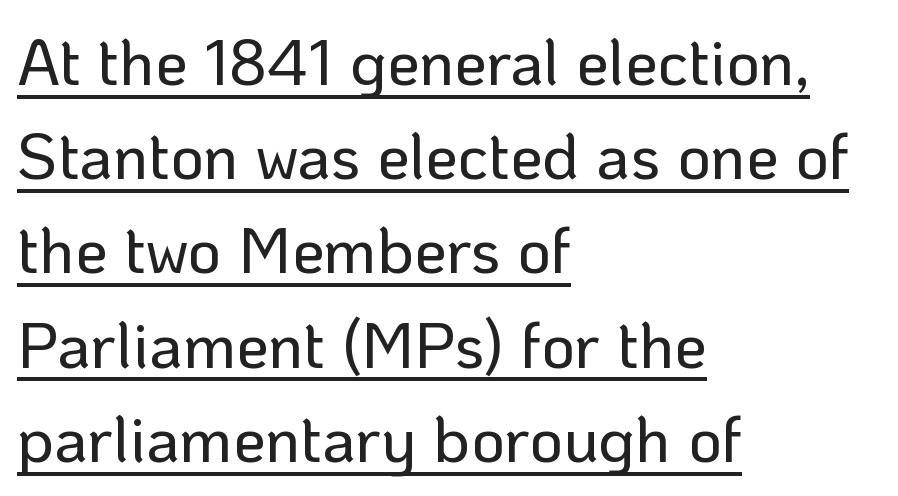
Q: Is the text italic (slanted)? A: No, it is upright.
Q: Is the typeface a serif or a sans-serif typeface? A: Sans-serif.
Q: Is the text underlined? A: Yes.
Q: How is the paragraph aligned? A: Left-aligned.
Q: Is the spacing between letters normal or unusually wide? A: Normal.
Q: Is the spacing between lines tight, normal or loose? A: Normal.
Q: Width (condensed, normal, or wide)? A: Normal.
Q: Stroke contrast? A: Low.
Q: x-height? A: Medium.
Q: Monospaced? A: No.
